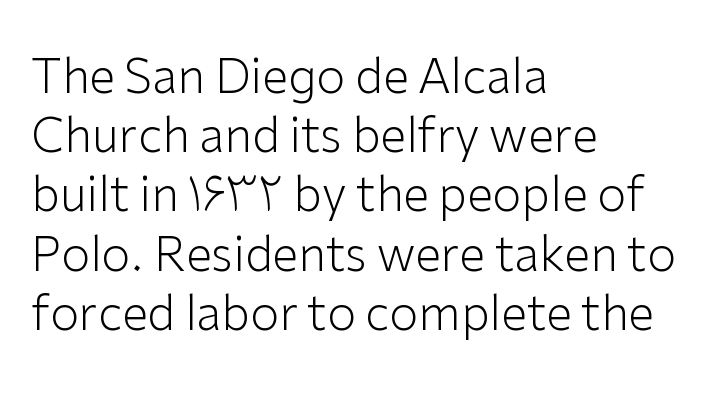
{"serif": "no", "italic": "no", "bold": "no", "weight": "light", "width": "normal", "stroke_contrast": "low", "x_height": "medium", "monospaced": "no", "underline": "no", "align": "left", "line_spacing": "normal", "line_spacing_ratio": 1.26, "letter_spacing": "normal", "letter_spacing_em": 0.0, "glyph_px": 47}
